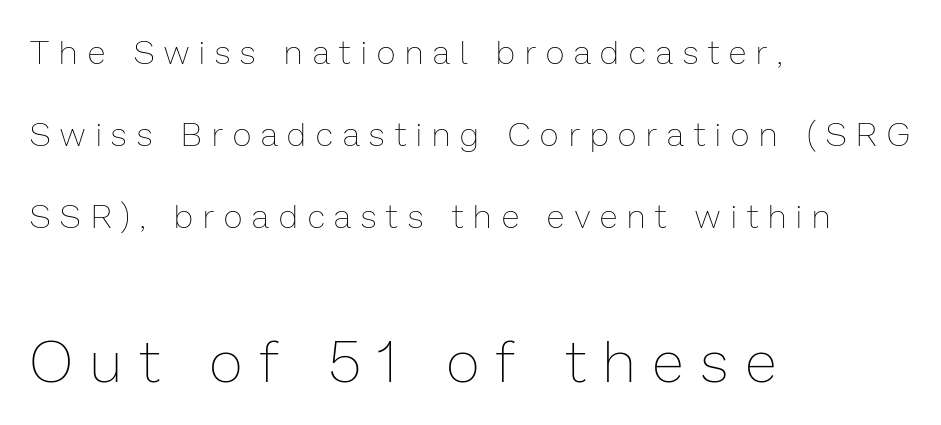
The face used here appears at its bigger size in the lower chunk. Quick note: not italic, upright. Only glyphs here, with clear space below each row. Proportional: the letters do not fall into vertical columns. Line starts are locked; line ends wander. These lines have a slow, spaced-out rhythm from letter to letter.
